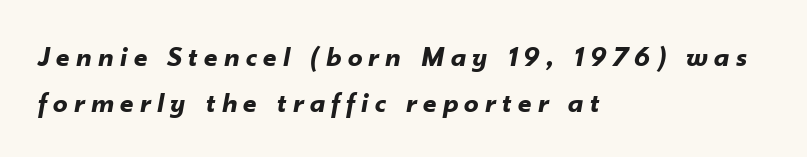
The image shows 29 px bold type, italic (leaning right); set left-aligned, normal line spacing (1.57x), unusually wide letter spacing (+0.22 em), not underlined; low stroke contrast and a small x-height.
